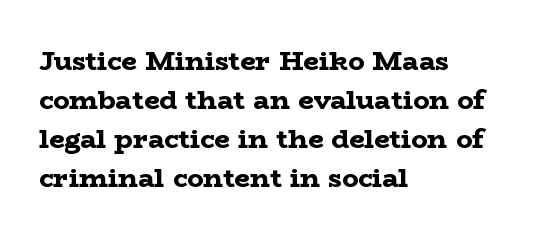
The image shows 27 px bold type, upright; set left-aligned, normal line spacing (1.45x), normal letter spacing, not underlined.
